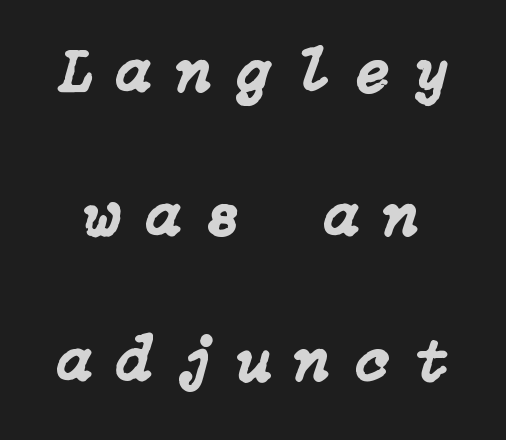
The gap between lines stays unmarked. A typesetter would mark this as italic. Tracking here is generous; glyphs stand well apart from one another. Successive baselines arrive slowly, with a big drop between each.
